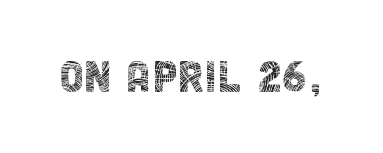
The image shows 55 px thin, condensed sans-serif type, upright; set normal letter spacing, not underlined; a large x-height.
